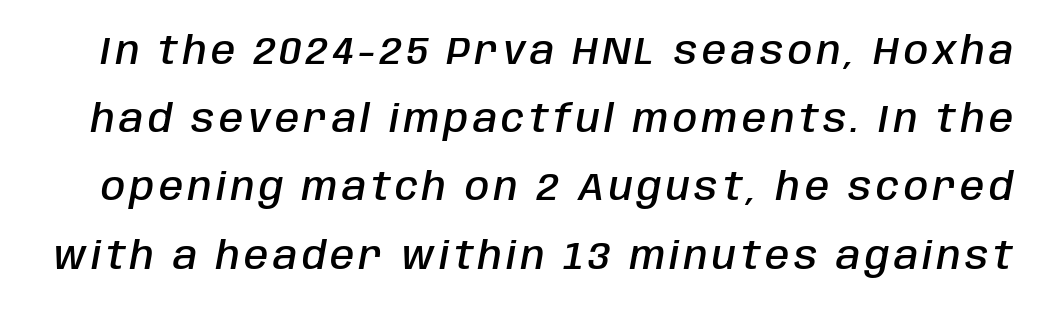
{"italic": "yes", "lean": "right", "slant_degrees": 10, "bold": "semi", "weight": "semibold", "width": "condensed", "stroke_contrast": "low", "x_height": "large", "monospaced": "no", "underline": "no", "line_spacing_ratio": 1.75, "glyph_px": 39}
